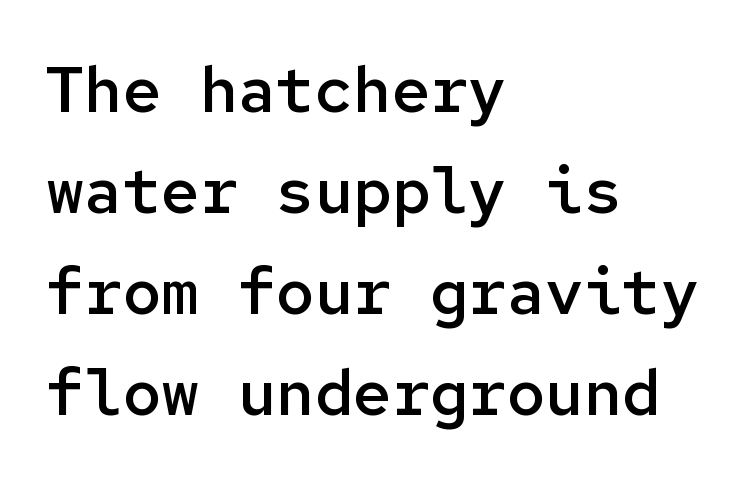
Q: Is the text bold? A: Semi-bold.
Q: Is the text italic (slanted)? A: No, it is upright.
Q: Is the typeface a serif or a sans-serif typeface? A: Sans-serif.
Q: Is the text underlined? A: No.
Q: How is the paragraph aligned? A: Left-aligned.
Q: Is the spacing between letters normal or unusually wide? A: Normal.
Q: Is the spacing between lines tight, normal or loose? A: Normal.
Q: Width (condensed, normal, or wide)? A: Normal.
Q: Stroke contrast? A: Low.
Q: x-height? A: Medium.
Q: Monospaced? A: Yes.
